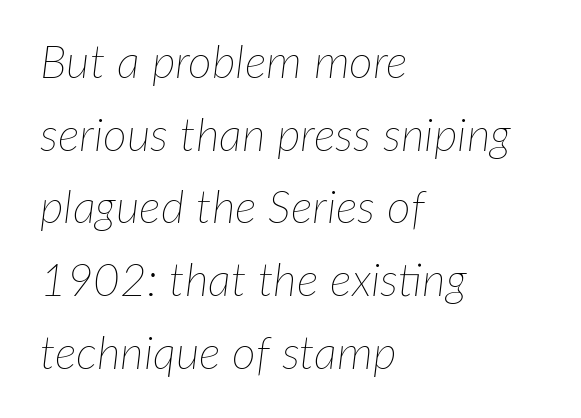
Q: Is the text bold? A: No.
Q: Is the text italic (slanted)? A: Yes, it leans right by about 7 degrees.
Q: Is the text underlined? A: No.
Q: How is the paragraph aligned? A: Left-aligned.
Q: Is the spacing between letters normal or unusually wide? A: Normal.
Q: Is the spacing between lines tight, normal or loose? A: Normal.
Q: Width (condensed, normal, or wide)? A: Normal.
Q: Stroke contrast? A: Low.
Q: x-height? A: Medium.
Q: Monospaced? A: No.
